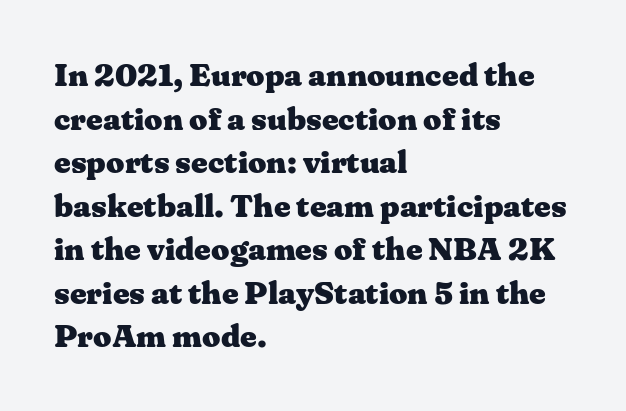
{"serif": "yes", "italic": "no", "bold": "yes", "weight": "heavy", "width": "wide", "stroke_contrast": "medium", "x_height": "medium", "monospaced": "no", "underline": "no", "align": "left", "line_spacing": "normal", "line_spacing_ratio": 1.36, "letter_spacing": "normal", "letter_spacing_em": 0.0, "glyph_px": 32}
